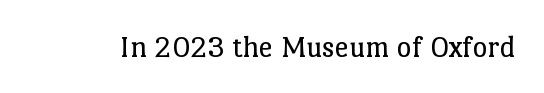
Upright lettering throughout. Nothing heavy about these letters — not bold at all. The letters carry serifs — small finishing strokes at the ends of their stems. The face used here is rendered with its standard letterfit. Proportional: the letters do not fall into vertical columns.
